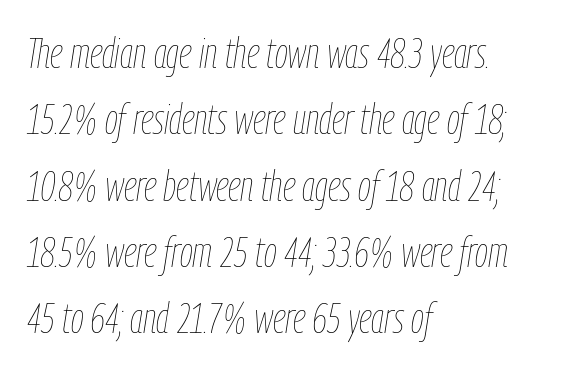
{"italic": "yes", "lean": "right", "slant_degrees": 9, "bold": "no", "weight": "thin", "width": "condensed", "stroke_contrast": "low", "x_height": "medium", "monospaced": "no", "underline": "no", "align": "left", "line_spacing": "normal", "line_spacing_ratio": 1.58, "letter_spacing": "normal", "letter_spacing_em": 0.0, "glyph_px": 42}
